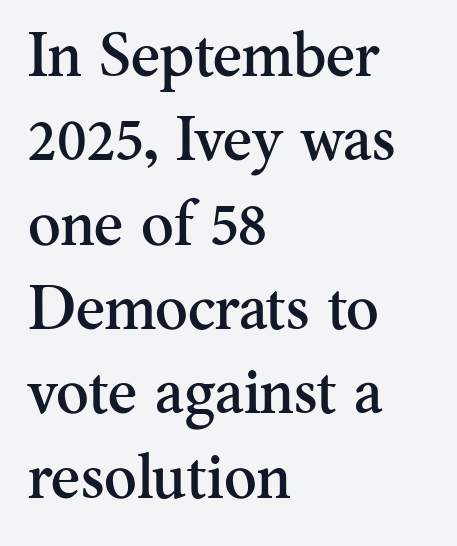
{"serif": "yes", "italic": "no", "width": "normal", "stroke_contrast": "medium", "x_height": "small", "monospaced": "no", "underline": "no", "align": "left", "line_spacing": "normal", "line_spacing_ratio": 1.36, "letter_spacing": "normal", "letter_spacing_em": 0.0, "glyph_px": 62}
